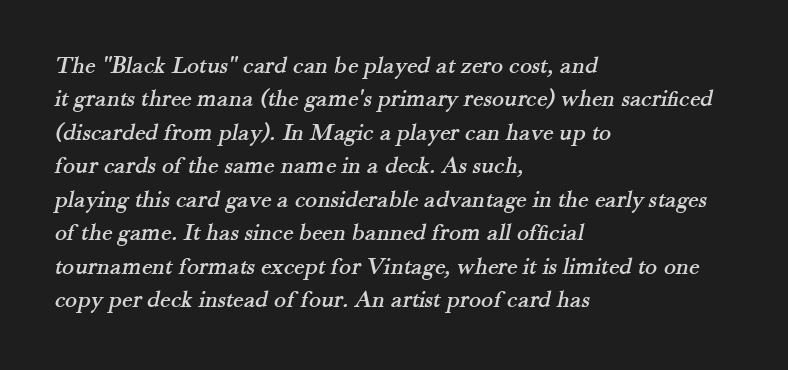
Line beginnings align vertically; line endings do not. Is the letter spacing exaggerated? No — it looks like the ordinary default. The designer left line spacing at the default. The string is rendered with underlining switched off.
